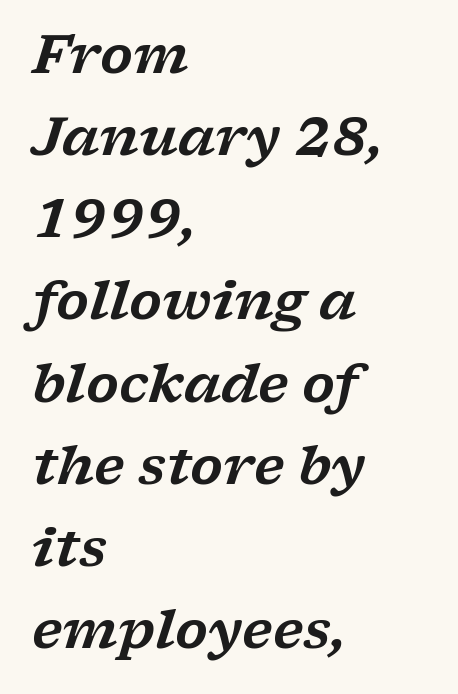
A classic flush-left, rag-right setting is used for this passage. Letterform terminals end in serifs throughout the passage. Think of a printed novel: that variable character pitch is what you see here. Check the space under the baseline: it is left empty. Students, note that the glyphs here touch the page at normal intervals.
